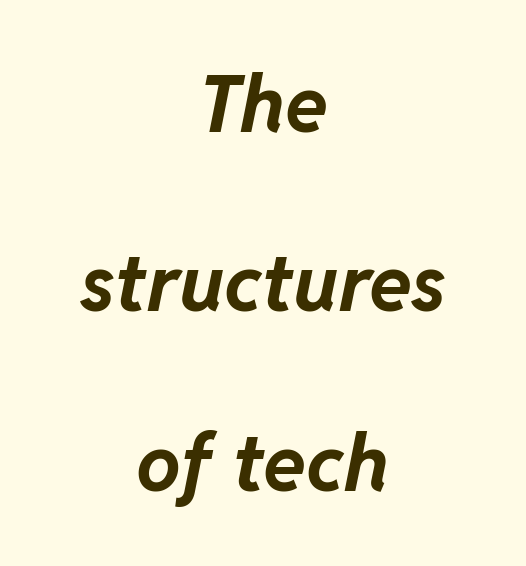
Glyph-to-glyph distance matches everyday printed text. I'd describe the lettering as bold — thick and assertive. Yep, that's italic — everything's leaning. Layout note: lines centered. A typesetter would call this leading open, well beyond the default.
